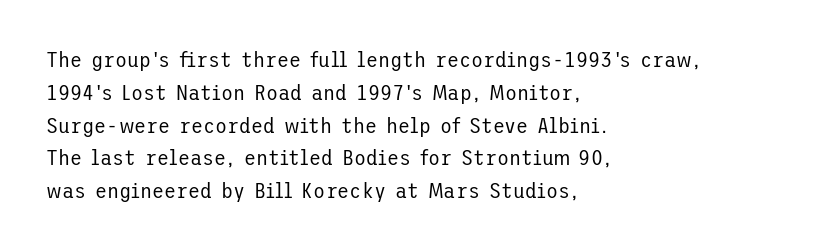
Descender tails drop into unmarked territory. Vertically, the passage feels balanced, rows spaced as you'd expect. The typesetter chose a ragged-right arrangement here. The typography opts for an upright posture over an oblique one. The rendering keeps characters at their native spacing. Stroke mass is kept to a normal reading level or below.
